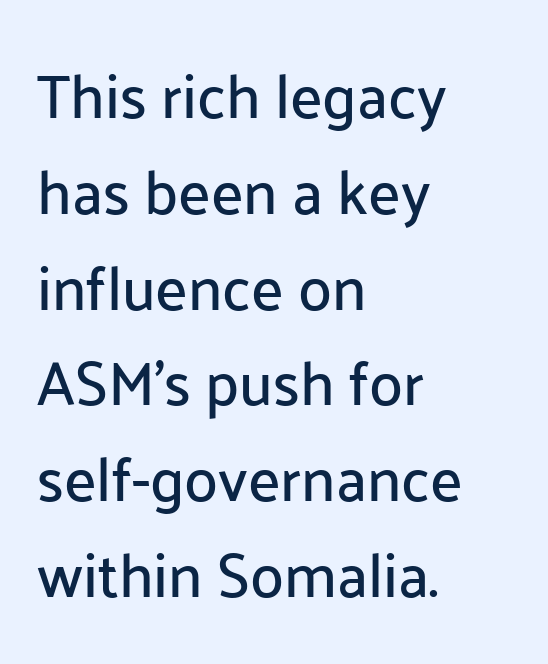
Q: Is the text italic (slanted)? A: No, it is upright.
Q: Is the typeface a serif or a sans-serif typeface? A: Sans-serif.
Q: Is the text underlined? A: No.
Q: How is the paragraph aligned? A: Left-aligned.
Q: Is the spacing between letters normal or unusually wide? A: Normal.
Q: Is the spacing between lines tight, normal or loose? A: Normal.
Q: Width (condensed, normal, or wide)? A: Normal.
Q: Stroke contrast? A: Low.
Q: x-height? A: Medium.
Q: Monospaced? A: No.
